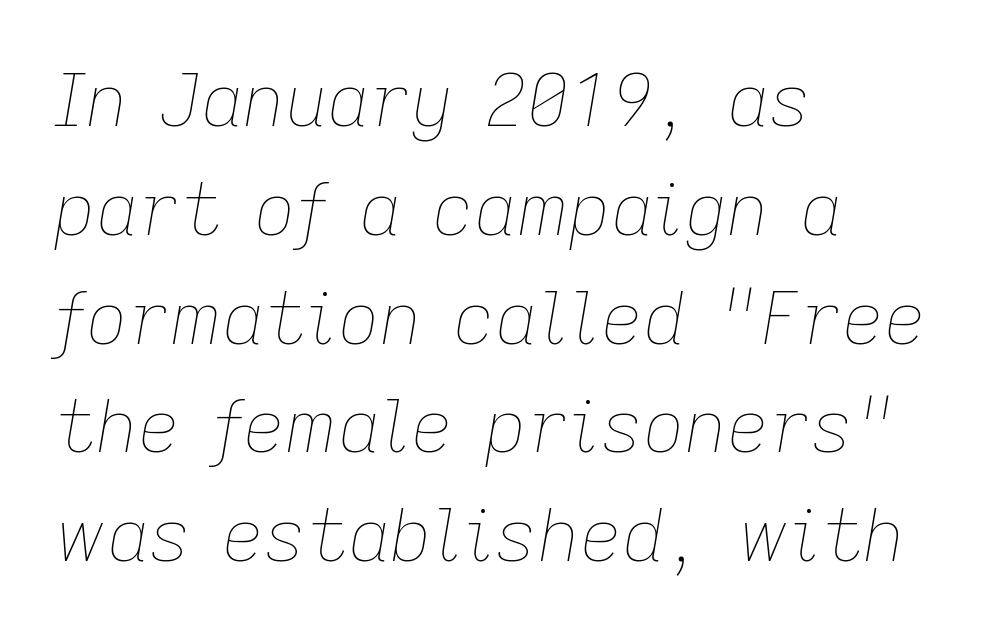
{"italic": "yes", "lean": "right", "slant_degrees": 9, "bold": "no", "weight": "thin", "width": "normal", "stroke_contrast": "low", "x_height": "medium", "monospaced": "no", "underline": "no", "align": "left", "line_spacing": "normal", "line_spacing_ratio": 1.49, "letter_spacing": "normal", "letter_spacing_em": 0.0, "glyph_px": 73}
